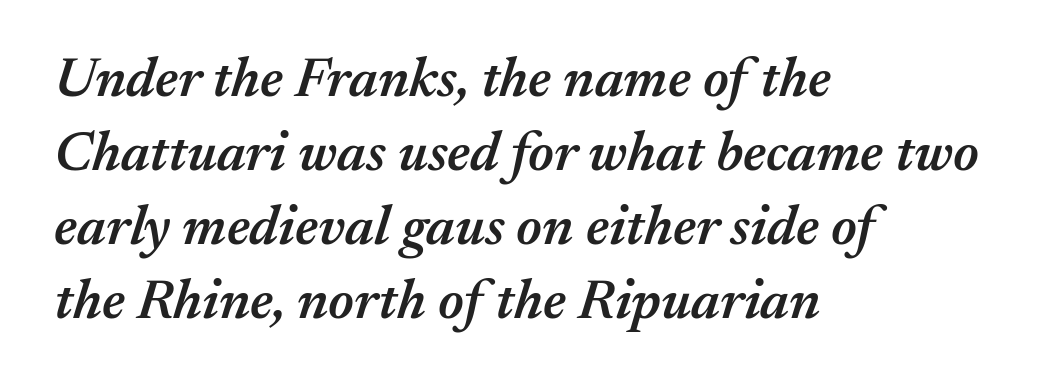
{"italic": "yes", "lean": "right", "slant_degrees": 17, "bold": "semi", "weight": "semibold", "width": "normal", "stroke_contrast": "medium", "x_height": "medium", "monospaced": "no", "underline": "no", "align": "left", "line_spacing": "normal", "line_spacing_ratio": 1.32, "letter_spacing": "normal", "letter_spacing_em": 0.0, "glyph_px": 56}
